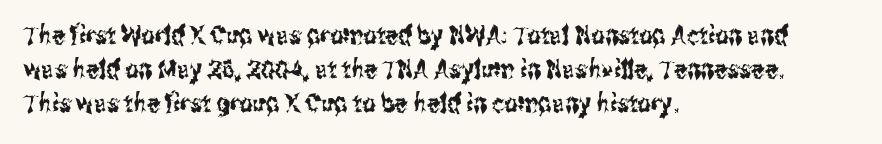
Q: Is the text italic (slanted)? A: No, it is upright.
Q: Is the text underlined? A: No.
Q: How is the paragraph aligned? A: Left-aligned.
Q: Is the spacing between letters normal or unusually wide? A: Normal.
Q: Is the spacing between lines tight, normal or loose? A: Normal.
